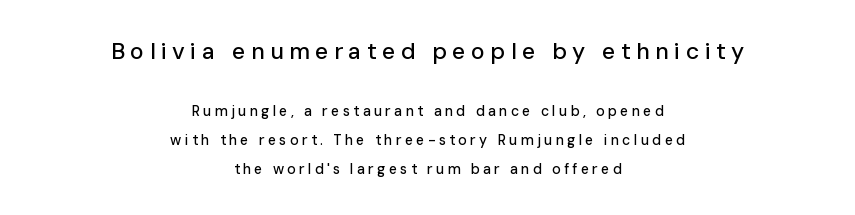
{"italic": "no", "underline": "no", "align": "center", "line_spacing": "loose", "line_spacing_ratio": 2.07, "letter_spacing": "wide", "letter_spacing_em": 0.24, "larger_block": "first", "size_ratio": 1.64, "glyph_px": 23}
